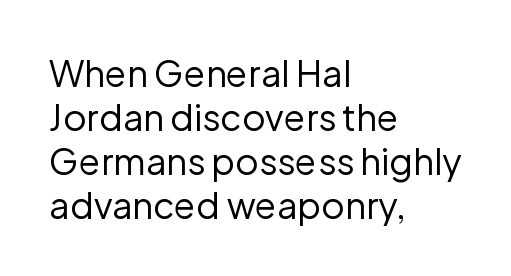
{"serif": "no", "italic": "no", "bold": "no", "weight": "regular", "width": "normal", "stroke_contrast": "low", "x_height": "medium", "monospaced": "no", "underline": "no", "align": "left", "line_spacing_ratio": 1.22, "letter_spacing": "normal", "letter_spacing_em": 0.0, "glyph_px": 36}
